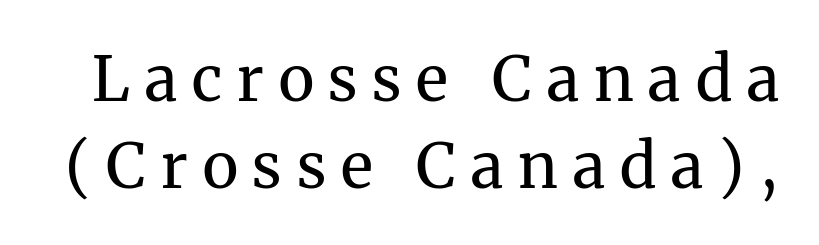
The image shows 62 px regular-weight serif type, upright; set normal line spacing (1.4x), unusually wide letter spacing (+0.24 em), not underlined; medium stroke contrast and a medium x-height.
